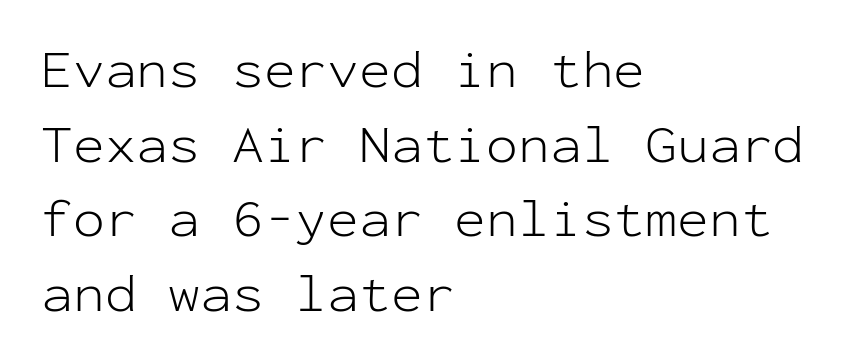
Q: Is the text bold? A: No.
Q: Is the text italic (slanted)? A: No, it is upright.
Q: Is the typeface a serif or a sans-serif typeface? A: Sans-serif.
Q: Is the text underlined? A: No.
Q: How is the paragraph aligned? A: Left-aligned.
Q: Is the spacing between letters normal or unusually wide? A: Normal.
Q: Is the spacing between lines tight, normal or loose? A: Normal.
Q: Width (condensed, normal, or wide)? A: Normal.
Q: Stroke contrast? A: Low.
Q: x-height? A: Medium.
Q: Monospaced? A: Yes.
